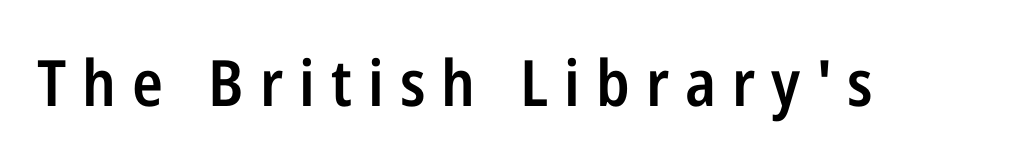
The baseline area is clear. Looks like regular typesetting: each glyph gets only the width it needs. Every letter is mildly thick-stroked: semibold rather than bold. Stroke terminals: plain, sans-serif.
